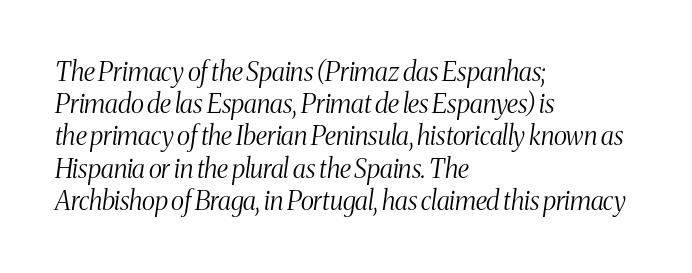
Weight: in the light-to-regular range. This rendering uses left alignment, leaving the right contour irregular. In terms of letterspacing, this is plain default setting. Quick note: italic. The baseline area is clear.
